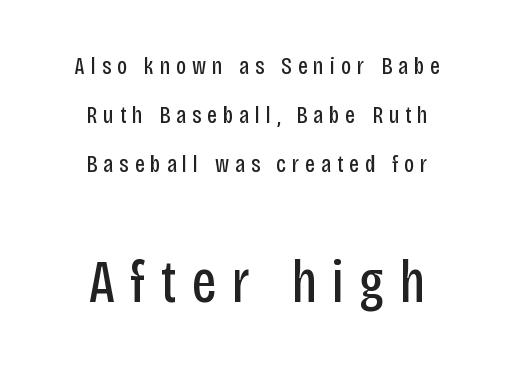
Designer's note — italics off, roman on. Does the type have serifs? No, each stem ends abruptly. Compared with a typical body face, this is equally light or lighter still. The area under the type is left untouched. Spacing between characters has been opened up far beyond the box default. Spacing verdict: proportional, widths tailored to each character.
